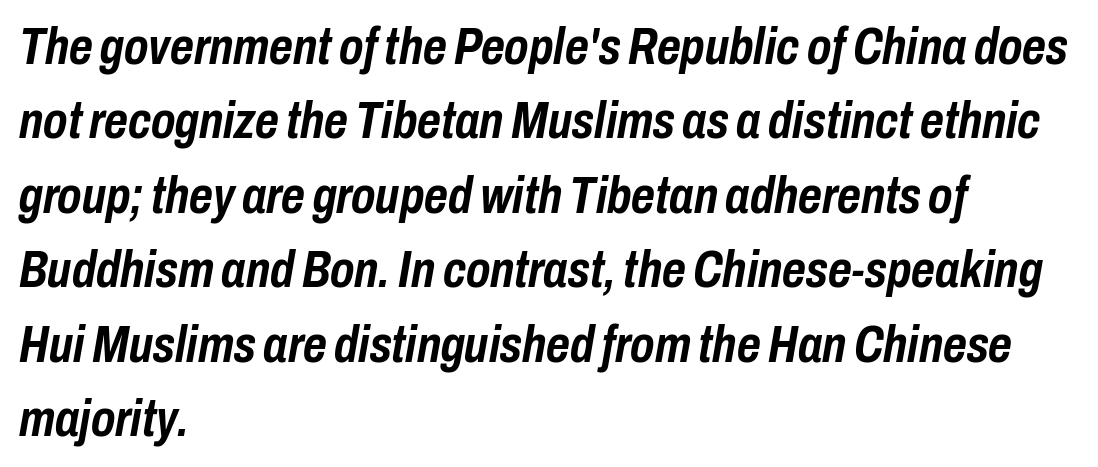
Q: Is the text bold? A: Yes.
Q: Is the text italic (slanted)? A: Yes, it leans right by about 10 degrees.
Q: Is the text underlined? A: No.
Q: How is the paragraph aligned? A: Left-aligned.
Q: Is the spacing between letters normal or unusually wide? A: Normal.
Q: Is the spacing between lines tight, normal or loose? A: Normal.
Q: Width (condensed, normal, or wide)? A: Condensed.
Q: Stroke contrast? A: Low.
Q: x-height? A: Medium.
Q: Monospaced? A: No.
